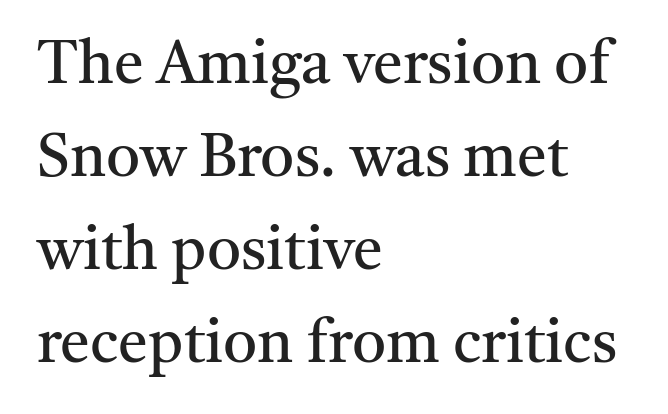
Heft: none added — not bold. The text block is weighted toward the left margin, trailing off unevenly rightward. Yep, those are serifs on the letters. Is this a fixed-width face? No — the glyphs have proportional, varying widths. Tracking here is standard; glyphs follow each other at the usual distance. This block has exactly the height ordinary leading produces.
